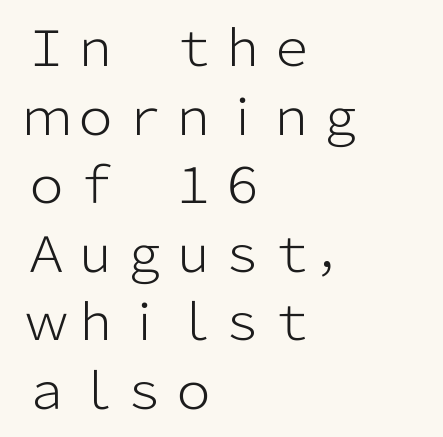
{"serif": "no", "italic": "no", "bold": "no", "weight": "light", "width": "normal", "stroke_contrast": "low", "x_height": "medium", "monospaced": "no", "underline": "no", "align": "left", "line_spacing": "normal", "line_spacing_ratio": 1.4, "letter_spacing": "normal", "letter_spacing_em": 0.0, "glyph_px": 49}
